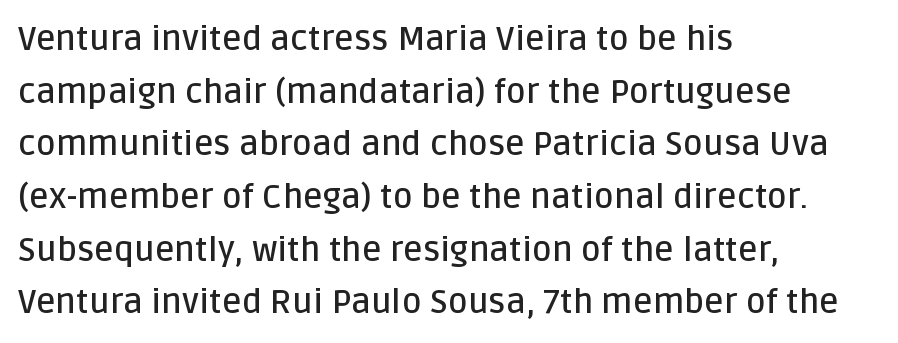
{"serif": "no", "italic": "no", "bold": "semi", "weight": "semibold", "width": "normal", "stroke_contrast": "low", "x_height": "large", "monospaced": "no", "underline": "no", "align": "left", "line_spacing": "normal", "line_spacing_ratio": 1.55, "letter_spacing": "normal", "letter_spacing_em": 0.0, "glyph_px": 34}
